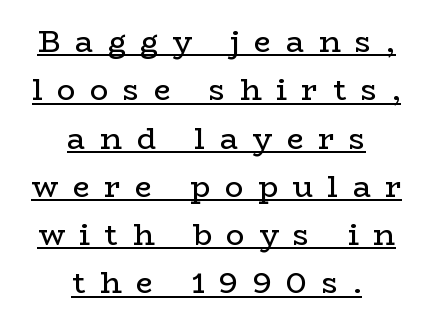
Q: Is the text bold? A: No.
Q: Is the text italic (slanted)? A: No, it is upright.
Q: Is the typeface a serif or a sans-serif typeface? A: Serif.
Q: Is the text underlined? A: Yes.
Q: How is the paragraph aligned? A: Centered.
Q: Is the spacing between letters normal or unusually wide? A: Unusually wide.
Q: Is the spacing between lines tight, normal or loose? A: Normal.
Q: Width (condensed, normal, or wide)? A: Wide.
Q: Stroke contrast? A: Low.
Q: x-height? A: Medium.
Q: Monospaced? A: No.
